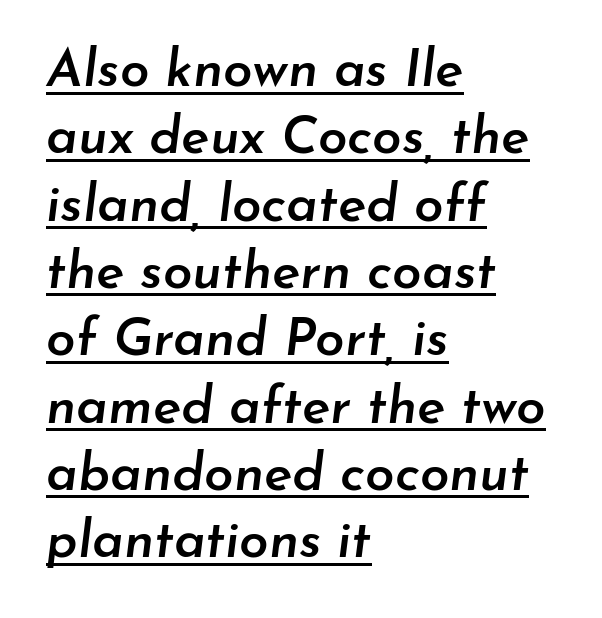
I'd describe the lettering as semibold — firm but not a full bold. The words here are underlined. A classic flush-left, rag-right setting is used for this passage. Italic? Definitely — the glyphs are oblique. Standard letterfit; no display-style spreading of the glyphs.
